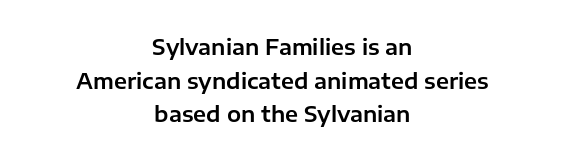
The image shows 21 px text type, upright; set centered, normal line spacing (1.6x), normal letter spacing, not underlined.
